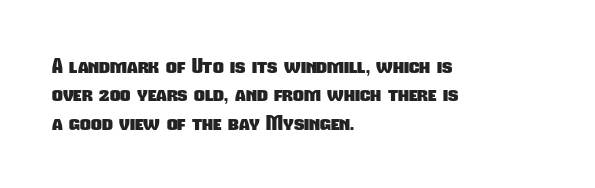
The image shows 21 px bold type; set left-aligned, normal line spacing (1.35x), normal letter spacing, not underlined.
